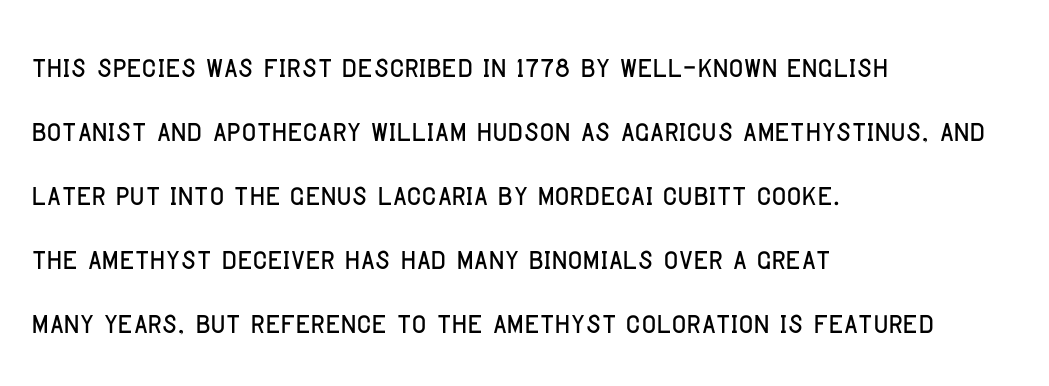
Unmarked baselines from the first word to the last. Which margin do the lines hug? The left one — the right edge is uneven. To sum up the face: it is a sans, with no serifs. A roman cut, with each character standing at attention. What stands out about the letter spacing? Nothing — it is the standard amount.
